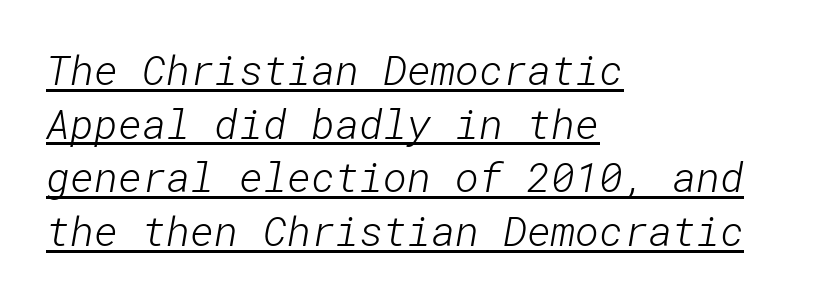
Q: Is the text bold? A: No.
Q: Is the typeface a serif or a sans-serif typeface? A: Sans-serif.
Q: Is the text underlined? A: Yes.
Q: How is the paragraph aligned? A: Left-aligned.
Q: Is the spacing between letters normal or unusually wide? A: Normal.
Q: Is the spacing between lines tight, normal or loose? A: Normal.
Q: Width (condensed, normal, or wide)? A: Normal.
Q: Stroke contrast? A: Low.
Q: x-height? A: Medium.
